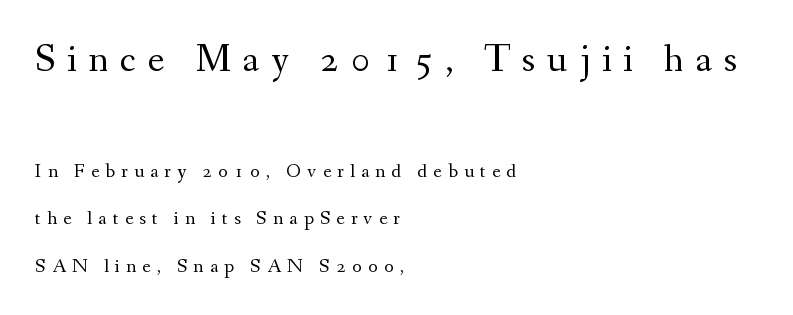
{"serif": "yes", "italic": "no", "bold": "no", "weight": "regular", "width": "normal", "stroke_contrast": "medium", "x_height": "small", "monospaced": "no", "underline": "no", "align": "left", "line_spacing": "loose", "line_spacing_ratio": 2.36, "letter_spacing": "wide", "letter_spacing_em": 0.3, "larger_block": "first", "size_ratio": 1.95, "glyph_px": 39}
